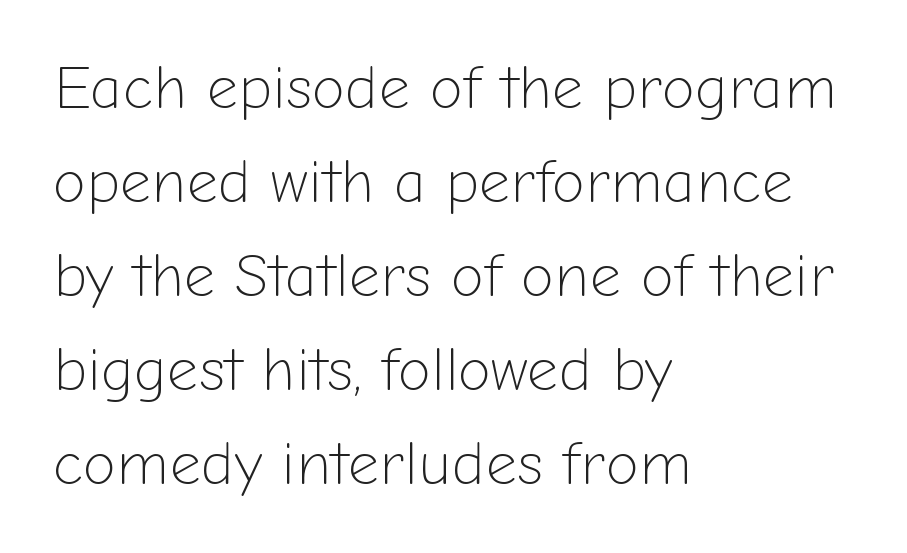
Q: Is the text bold? A: No.
Q: Is the text italic (slanted)? A: No, it is upright.
Q: Is the typeface a serif or a sans-serif typeface? A: Sans-serif.
Q: Is the text underlined? A: No.
Q: How is the paragraph aligned? A: Left-aligned.
Q: Is the spacing between letters normal or unusually wide? A: Normal.
Q: Is the spacing between lines tight, normal or loose? A: Normal.
Q: Width (condensed, normal, or wide)? A: Normal.
Q: Stroke contrast? A: Low.
Q: x-height? A: Medium.
Q: Monospaced? A: No.
